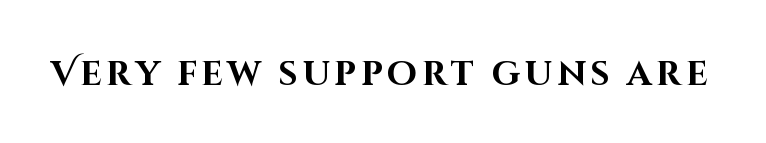
{"serif": "no", "italic": "no", "bold": "yes", "weight": "bold", "width": "normal", "stroke_contrast": "high", "x_height": "large", "monospaced": "no", "underline": "no", "glyph_px": 34}
